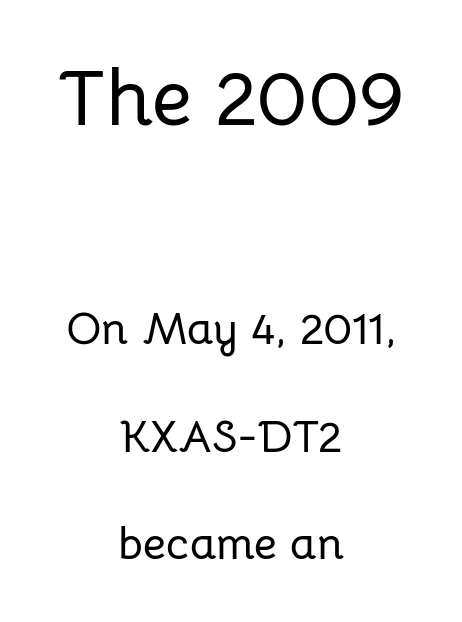
Q: Is the text italic (slanted)? A: No, it is upright.
Q: Is the typeface a serif or a sans-serif typeface? A: Sans-serif.
Q: Is the text underlined? A: No.
Q: How is the paragraph aligned? A: Centered.
Q: Is the spacing between letters normal or unusually wide? A: Normal.
Q: Is the spacing between lines tight, normal or loose? A: Loose.
Q: Which block of text is set in a larger size, the first (top) or the second (bottom)? A: The first (top) one.
Q: Width (condensed, normal, or wide)? A: Normal.
Q: Stroke contrast? A: Low.
Q: x-height? A: Medium.
Q: Monospaced? A: No.
